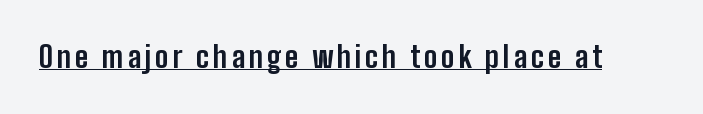
Think of a printed novel: that variable character pitch is what you see here. This is the regular roman posture of the typeface. This rendering employs a face without finishing strokes, i.e., a sans-serif. Does a line run under the words? Yes, clearly. The font is running at its bold setting.
